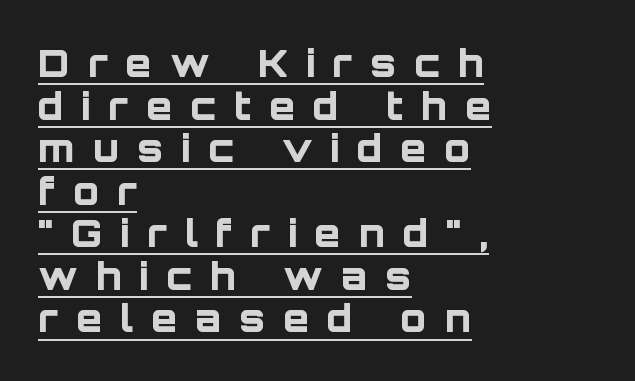
Tracking here is generous; glyphs stand well apart from one another. The axis of the letterforms is exactly vertical. The letters advance in unequal steps, a hallmark of proportional type. The typesetting leans heavy: a genuine bold. One glance says dense: line gaps are narrower than usual. Honestly, the underline is the first thing you notice here.
